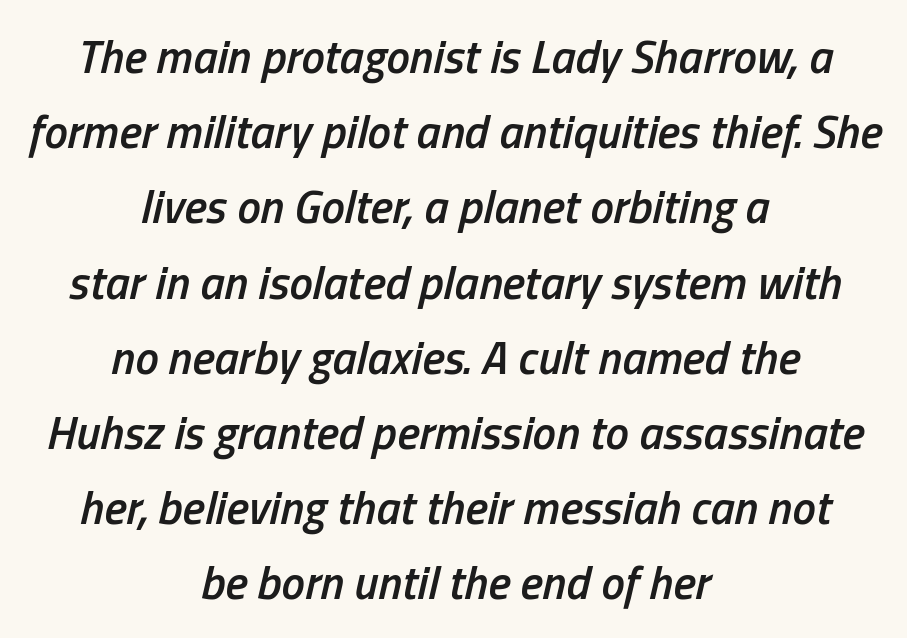
The glyphs look as if they've been sheared to an angle. Quick note: underline off. The face used here is proportionally spaced, like ordinary book or web type. Honestly, the letter spacing is just normal — you wouldn't notice it. How heavy is the stroke? Medium-heavy — a semibold, shy of bold.
